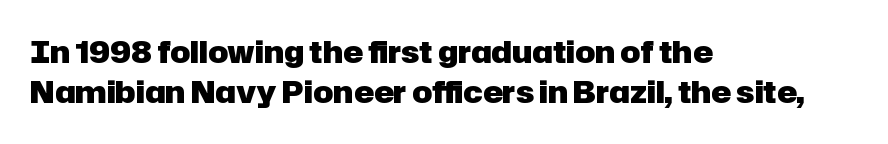
Note: no serifs on the glyphs. Visually the block forms a straight wall on the left and a jagged coastline on the right. Do the characters align in a grid? No, the font is proportional. The strokes are fattened all the way to bold. One glance says typical: line gaps are just what's usual. Rendered with straight, roman letterforms.
